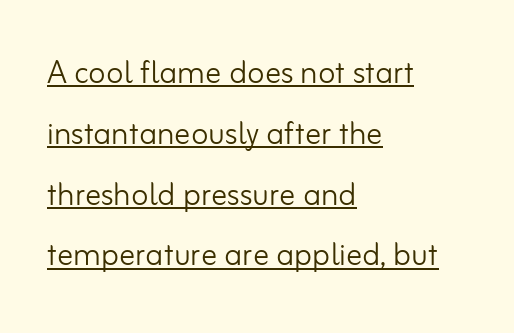
Counters stay open thanks to moderate or lighter strokes. The lettering is marked with a stroke running underneath it. Is this a sans? Yes — the strokes have no serifs. The lettering stays uniformly vertical, giving the passage a roman look. Compared with typical paragraphs, the rows here are spaced about the same. Looks like regular typesetting: each glyph gets only the width it needs.
